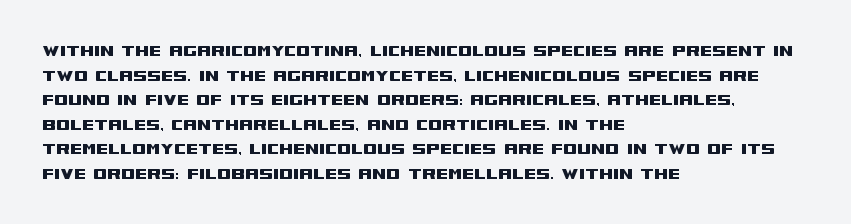
{"italic": "no", "underline": "no", "align": "left", "line_spacing_ratio": 1.23, "letter_spacing": "normal", "letter_spacing_em": 0.0, "glyph_px": 20}
